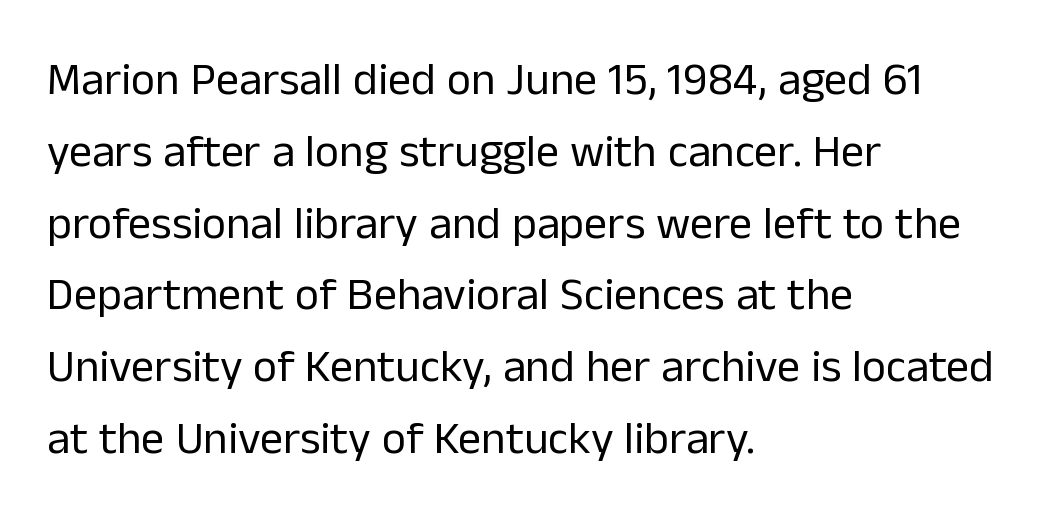
Quick note: interline space is typical. A clean baseline with only descenders dipping below it. Summary of weight: not heavy and not bold. The letters advance in unequal steps, a hallmark of proportional type. The rag falls on the right side of this text block. The passage shown has conventional tracking throughout.
